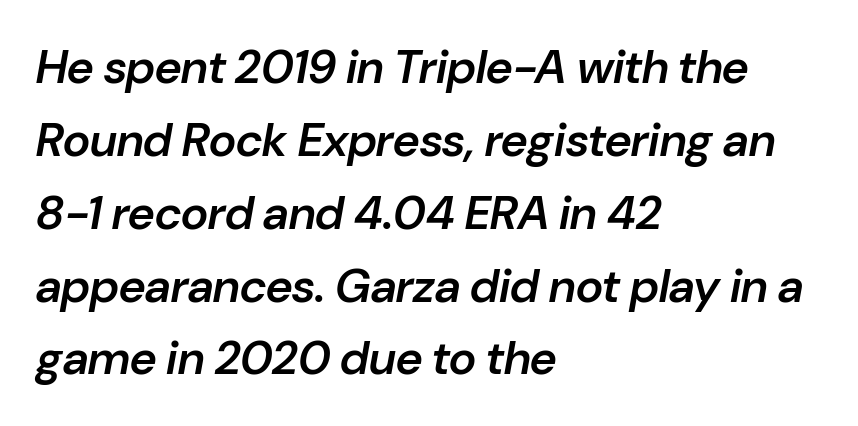
Weight check: semibold — heavier than regular, not quite bold. Teacher's note: observe the even left margin — that is flush-left alignment. Look at the tracking — it's just the regular setting, nothing added. Students, observe: this is what conventionally led text looks like. Proportional: the letters do not fall into vertical columns.
